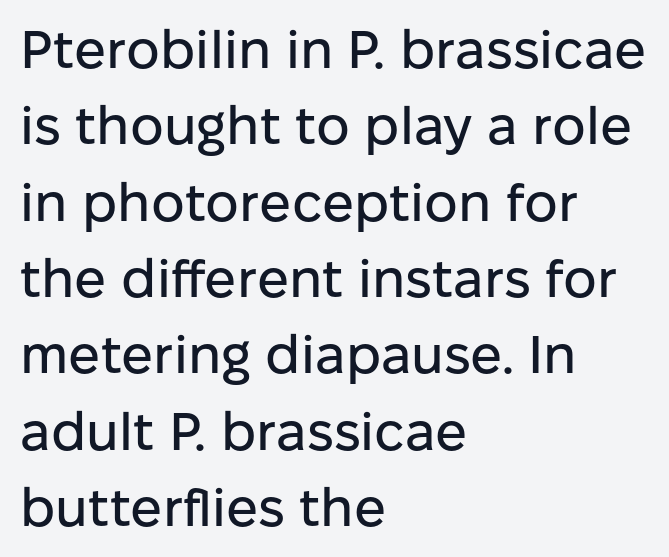
Does the leading feel generous? No, just average. Plain, unruled lines of type. The lettering holds an erect, upright posture throughout. A typesetter would call this proportional, since set widths differ per character. Each word holds together tightly as a unit, with standard inter-letter gaps.
